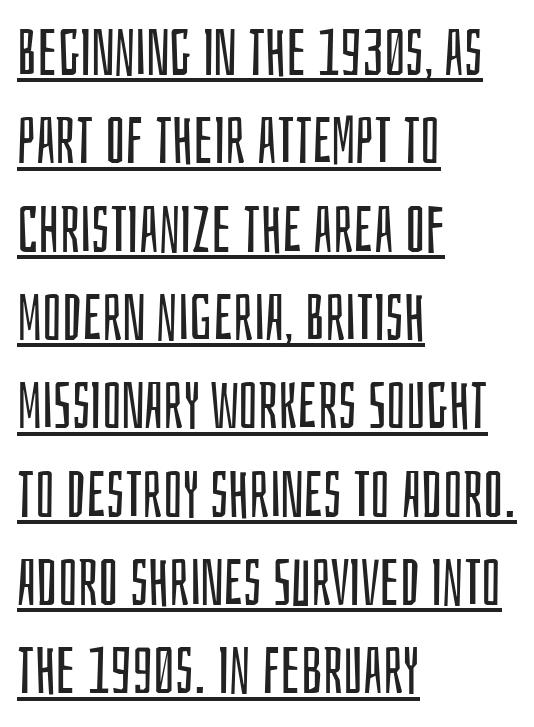
The image shows 64 px regular-weight, condensed sans-serif type, upright; set left-aligned, normal line spacing (1.38x), normal letter spacing, underlined; low stroke contrast and a large x-height.
